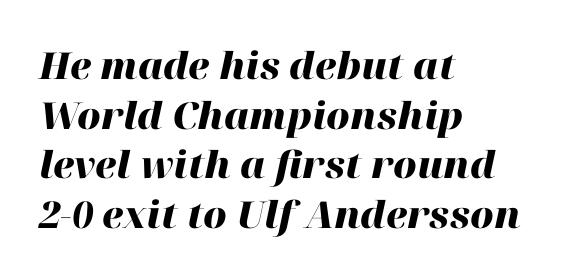
Q: Is the text bold? A: Yes.
Q: Is the text italic (slanted)? A: Yes, it leans right by about 12 degrees.
Q: Is the text underlined? A: No.
Q: How is the paragraph aligned? A: Left-aligned.
Q: Is the spacing between letters normal or unusually wide? A: Normal.
Q: Is the spacing between lines tight, normal or loose? A: Normal.
Q: Width (condensed, normal, or wide)? A: Normal.
Q: Stroke contrast? A: High.
Q: x-height? A: Medium.
Q: Monospaced? A: No.
